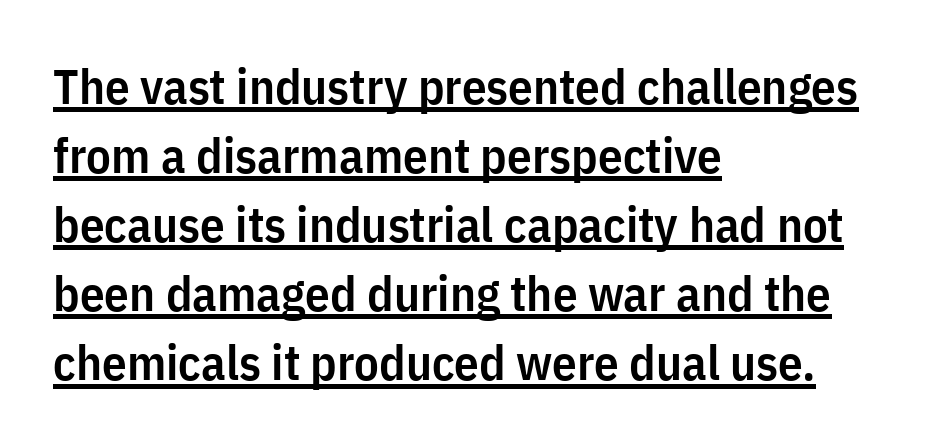
Default kerning and tracking; the words read as compact shapes. Caption: multi-line text, flush left, ragged right. The glyphs are accompanied by a horizontal stroke just below them. Proportional: the letters do not fall into vertical columns.
